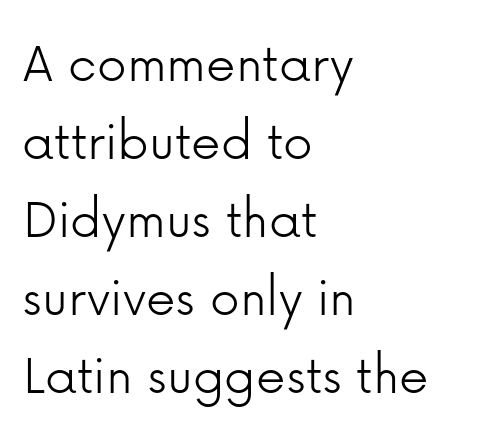
{"serif": "no", "italic": "no", "bold": "no", "weight": "light", "width": "normal", "stroke_contrast": "low", "x_height": "medium", "monospaced": "no", "underline": "no", "align": "left", "line_spacing": "normal", "line_spacing_ratio": 1.32, "letter_spacing": "normal", "letter_spacing_em": 0.0, "glyph_px": 59}
